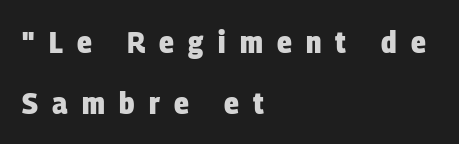
Leading is clearly above the norm, producing a sparse column. This sample uses expanded letter spacing, leaving extra air between glyphs. Chunky letters — that's bold for sure. The typesetter chose a ragged-right arrangement here. Each letter keeps its own natural width here, so spacing adapts to shape. Classification — sans serif.
